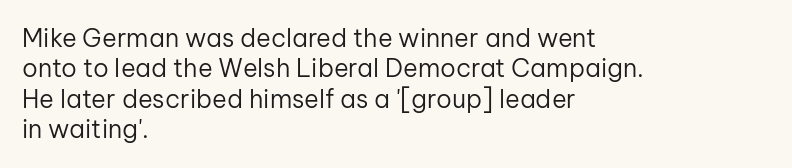
Nope, not italic — everything's standing straight. Only glyphs here, with clear space below each row. Leftover space on each line is placed entirely after the last word. The gaps between neighbouring characters are ordinary and unremarkable. A light-to-regular cut is what we see here.
